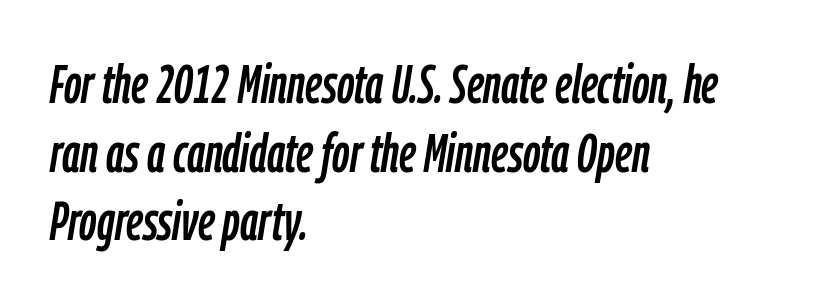
The image shows 54 px condensed type, italic (leaning right); set left-aligned, normal line spacing (1.27x), normal letter spacing, not underlined; low stroke contrast and a medium x-height.
